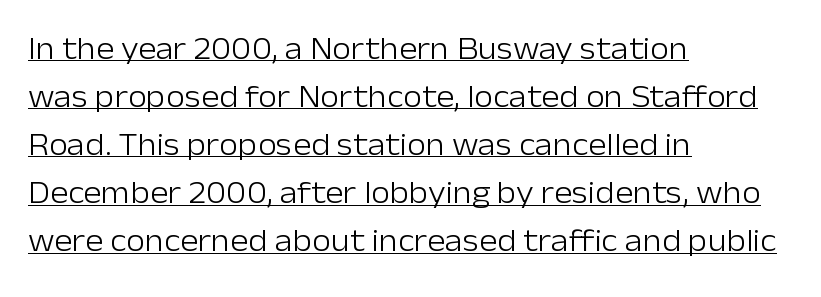
Successive baselines arrive at the customary interval. A light-to-regular cut is what we see here. This is roman type, the default non-slanted kind. In CSS terms this would be text-align: left. Typographically, this falls in the sans-serif category. A typesetter would call this zero additional tracking.
